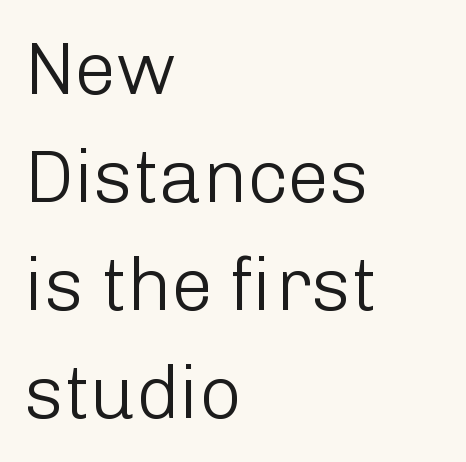
Q: Is the text bold? A: No.
Q: Is the text italic (slanted)? A: No, it is upright.
Q: Is the typeface a serif or a sans-serif typeface? A: Sans-serif.
Q: Is the text underlined? A: No.
Q: How is the paragraph aligned? A: Left-aligned.
Q: Is the spacing between letters normal or unusually wide? A: Normal.
Q: Is the spacing between lines tight, normal or loose? A: Normal.
Q: Width (condensed, normal, or wide)? A: Normal.
Q: Stroke contrast? A: Low.
Q: x-height? A: Medium.
Q: Monospaced? A: No.
